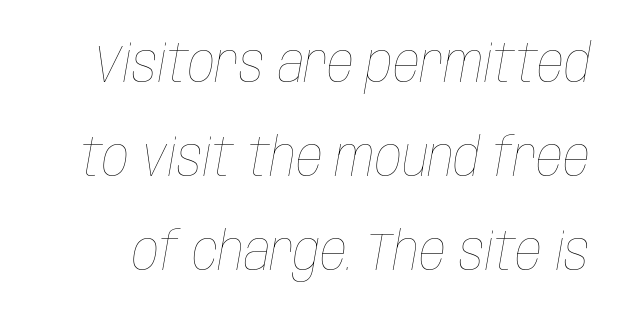
{"italic": "yes", "lean": "right", "slant_degrees": 10, "bold": "no", "weight": "thin", "width": "condensed", "stroke_contrast": "low", "x_height": "large", "monospaced": "no", "underline": "no", "line_spacing_ratio": 1.77, "letter_spacing": "normal", "letter_spacing_em": 0.0, "glyph_px": 53}
